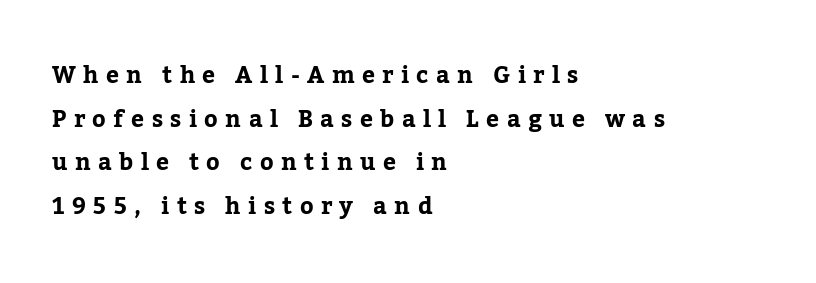
Display-style spreading of the glyphs; the letterfit is very open. Each row of text sits above clean, open space. If you measured baseline to baseline, you'd find a long distance. Designer's note — italics off, roman on.
